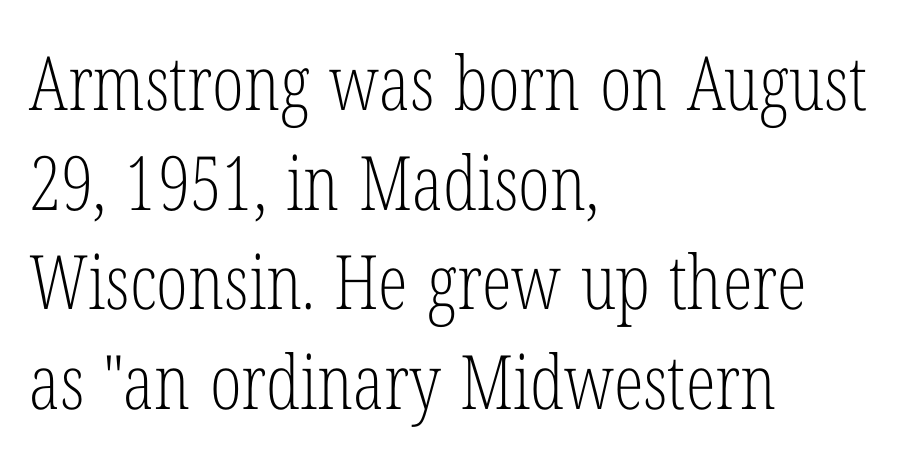
The image shows 75 px light, condensed serif type, upright; set left-aligned, normal line spacing (1.33x), normal letter spacing, not underlined; low stroke contrast and a medium x-height.
